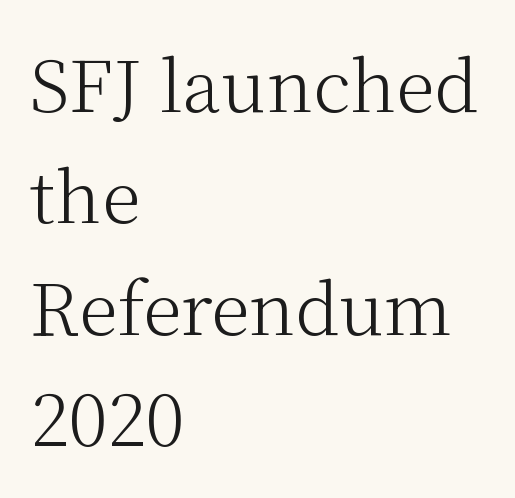
{"serif": "yes", "italic": "no", "bold": "no", "weight": "light", "width": "normal", "stroke_contrast": "medium", "x_height": "medium", "monospaced": "no", "underline": "no", "align": "left", "line_spacing": "normal", "line_spacing_ratio": 1.57, "letter_spacing": "normal", "letter_spacing_em": 0.0, "glyph_px": 71}
